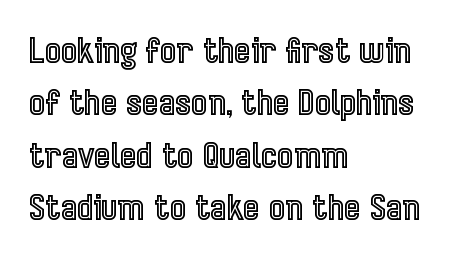
The image shows 35 px condensed type, upright; set left-aligned, normal line spacing (1.5x), normal letter spacing, not underlined; a medium x-height.
